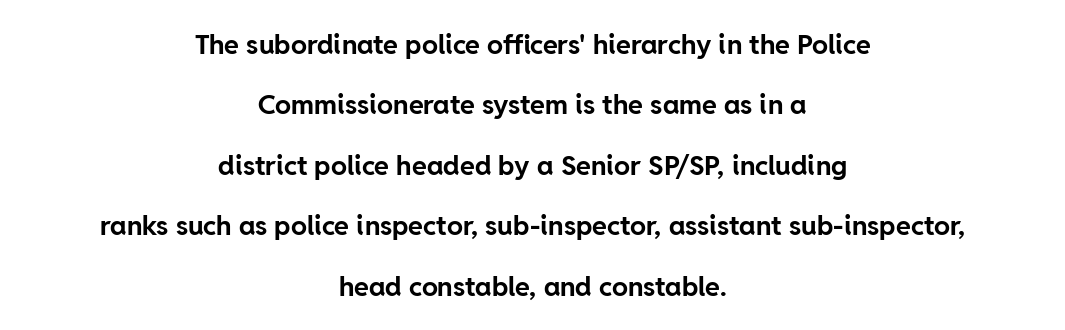
The image shows 27 px bold type, upright; set centered, loose line spacing (2.24x), normal letter spacing, not underlined.
